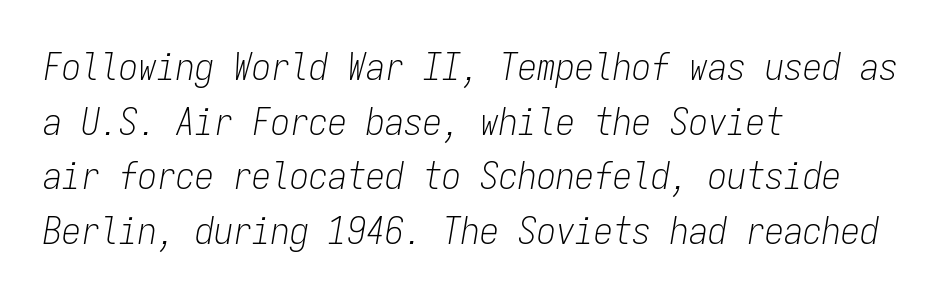
Q: Is the text bold? A: No.
Q: Is the text italic (slanted)? A: Yes, it leans right by about 9 degrees.
Q: Is the text underlined? A: No.
Q: How is the paragraph aligned? A: Left-aligned.
Q: Is the spacing between letters normal or unusually wide? A: Normal.
Q: Is the spacing between lines tight, normal or loose? A: Normal.
Q: Width (condensed, normal, or wide)? A: Condensed.
Q: Stroke contrast? A: Low.
Q: x-height? A: Medium.
Q: Monospaced? A: Yes.
